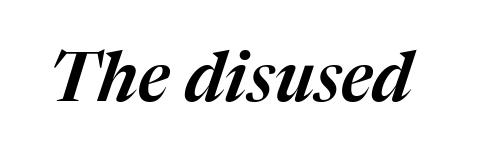
{"italic": "yes", "lean": "right", "slant_degrees": 17, "width": "normal", "stroke_contrast": "medium", "x_height": "medium", "monospaced": "no", "underline": "no", "letter_spacing": "normal", "letter_spacing_em": 0.0, "glyph_px": 69}
